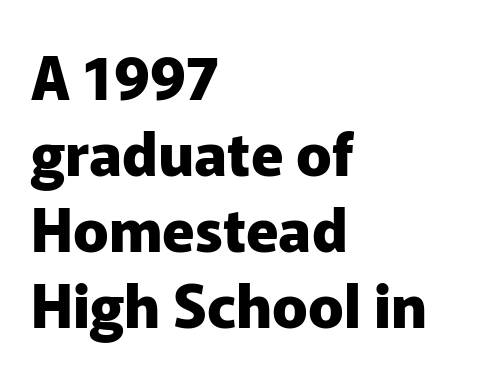
The image shows 59 px heavy sans-serif type, upright; set left-aligned, normal line spacing (1.29x), normal letter spacing, not underlined; low stroke contrast and a medium x-height.
